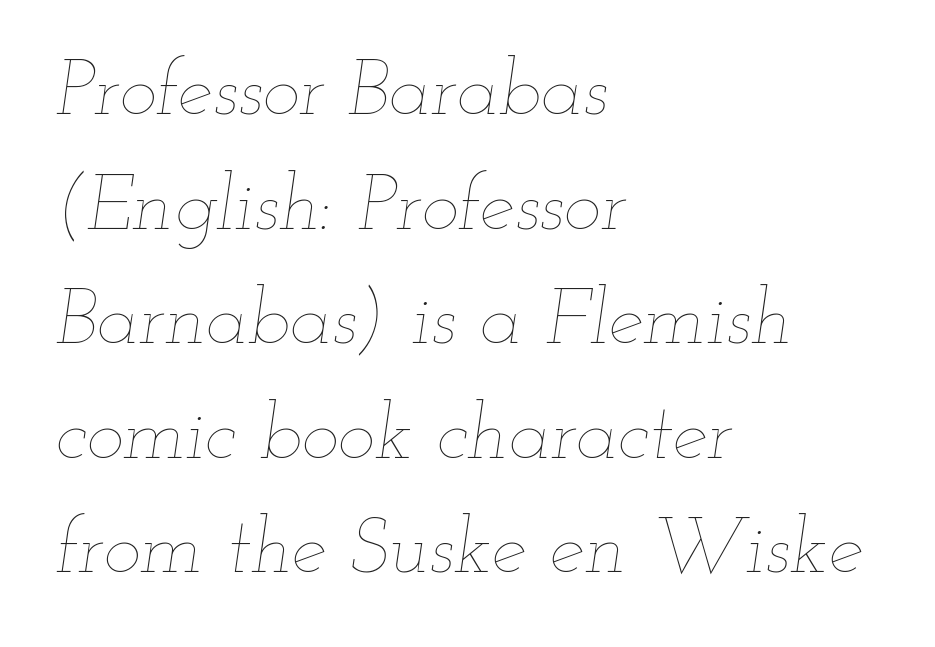
The image shows 79 px thin, wide type, italic (leaning right); set left-aligned, normal line spacing (1.45x), normal letter spacing, not underlined; low stroke contrast and a small x-height.
